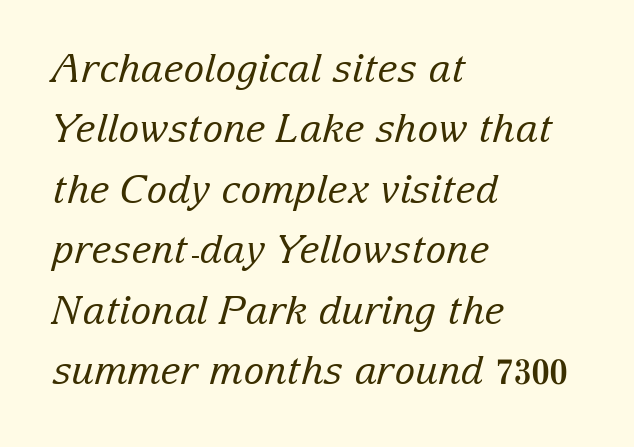
Check under the words: just untouched page. The cut favours lightness, reaching ordinary text weight at its darkest. Little horizontal feet cap the strokes, marking this as serif type. The type is set solid horizontally, with unmodified tracking. Spacing verdict: proportional, widths tailored to each character.
